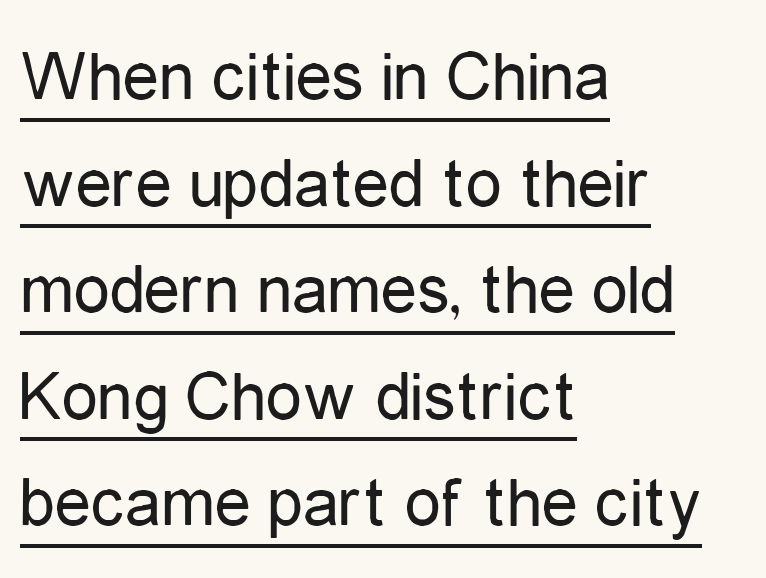
Leftover space on each line is placed entirely after the last word. The typography opts for an upright posture over an oblique one. A typesetter would call this zero additional tracking. This sample uses a sans-serif face.
